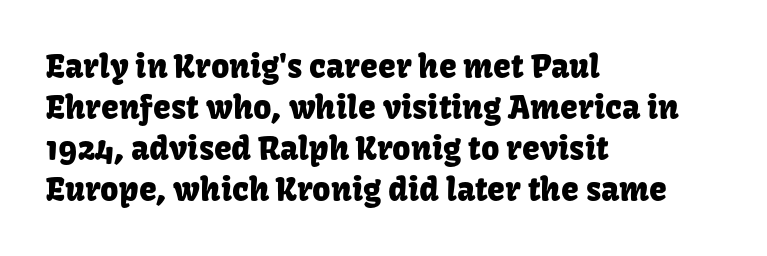
Q: Is the text italic (slanted)? A: No, it is upright.
Q: Is the typeface a serif or a sans-serif typeface? A: Sans-serif.
Q: Is the text underlined? A: No.
Q: How is the paragraph aligned? A: Left-aligned.
Q: Is the spacing between letters normal or unusually wide? A: Normal.
Q: Is the spacing between lines tight, normal or loose? A: Normal.
Q: Width (condensed, normal, or wide)? A: Normal.
Q: Stroke contrast? A: Low.
Q: x-height? A: Medium.
Q: Monospaced? A: No.
